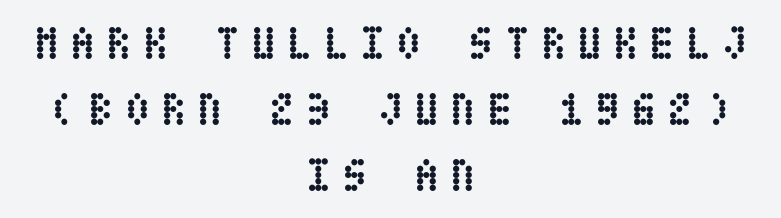
{"italic": "no", "bold": "yes", "weight": "semibold", "width": "condensed", "stroke_contrast": "low", "x_height": "large", "underline": "no", "align": "center", "line_spacing": "normal", "line_spacing_ratio": 1.44, "letter_spacing": "wide", "letter_spacing_em": 0.24, "glyph_px": 46}
